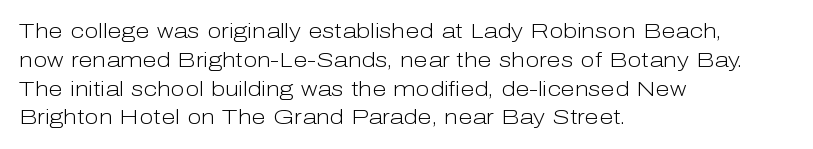
The image shows 21 px text type, upright; set left-aligned, normal line spacing (1.37x), normal letter spacing, not underlined.
